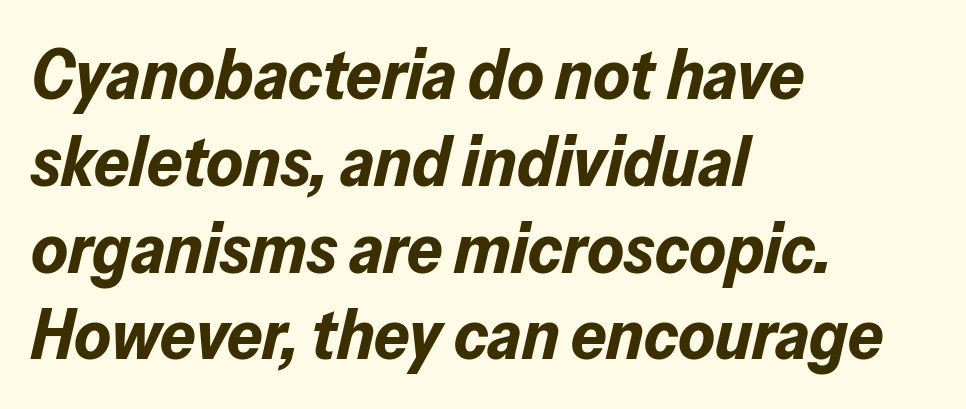
The image shows 70 px bold type, italic (leaning right); set left-aligned, line spacing 1.24x, normal letter spacing, not underlined; low stroke contrast and a medium x-height.
